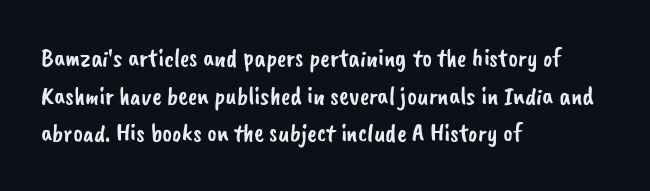
{"underline": "no", "align": "left", "line_spacing": "normal", "line_spacing_ratio": 1.45, "letter_spacing": "normal", "letter_spacing_em": 0.0, "glyph_px": 26}
